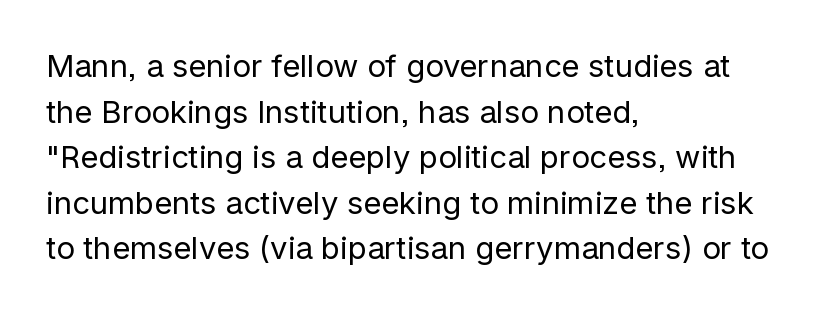
The image shows 31 px regular-weight sans-serif type, upright; set left-aligned, normal line spacing (1.47x), normal letter spacing, not underlined; low stroke contrast and a medium x-height.
